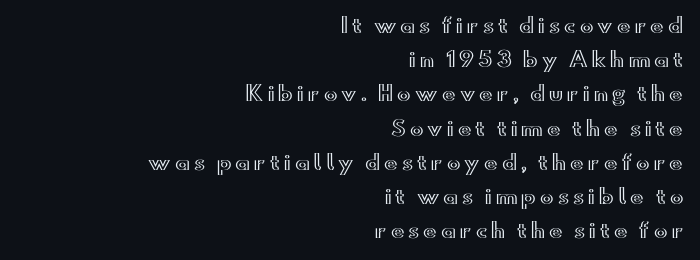
{"italic": "no", "underline": "no", "align": "right", "line_spacing_ratio": 1.71, "letter_spacing": "wide", "letter_spacing_em": 0.21, "glyph_px": 20}
